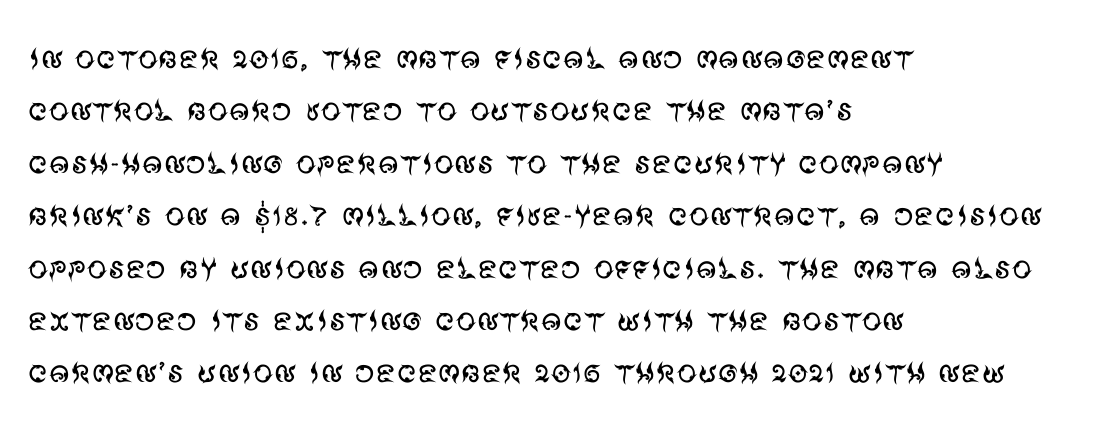
Q: Is the text bold? A: No.
Q: Is the text italic (slanted)? A: No, it is upright.
Q: Is the typeface a serif or a sans-serif typeface? A: Sans-serif.
Q: Is the text underlined? A: No.
Q: How is the paragraph aligned? A: Left-aligned.
Q: Is the spacing between letters normal or unusually wide? A: Normal.
Q: Is the spacing between lines tight, normal or loose? A: Normal.
Q: Width (condensed, normal, or wide)? A: Normal.
Q: Stroke contrast? A: Medium.
Q: x-height? A: Large.
Q: Monospaced? A: No.
